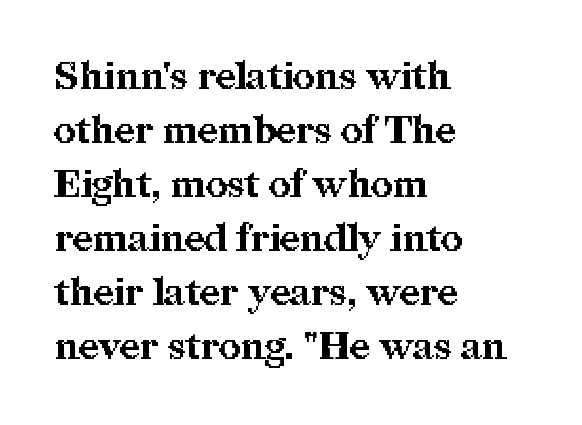
Q: Is the text bold? A: Yes.
Q: Is the text italic (slanted)? A: No, it is upright.
Q: Is the typeface a serif or a sans-serif typeface? A: Serif.
Q: Is the text underlined? A: No.
Q: How is the paragraph aligned? A: Left-aligned.
Q: Is the spacing between letters normal or unusually wide? A: Normal.
Q: Is the spacing between lines tight, normal or loose? A: Normal.
Q: Width (condensed, normal, or wide)? A: Normal.
Q: Stroke contrast? A: Medium.
Q: x-height? A: Medium.
Q: Monospaced? A: No.
